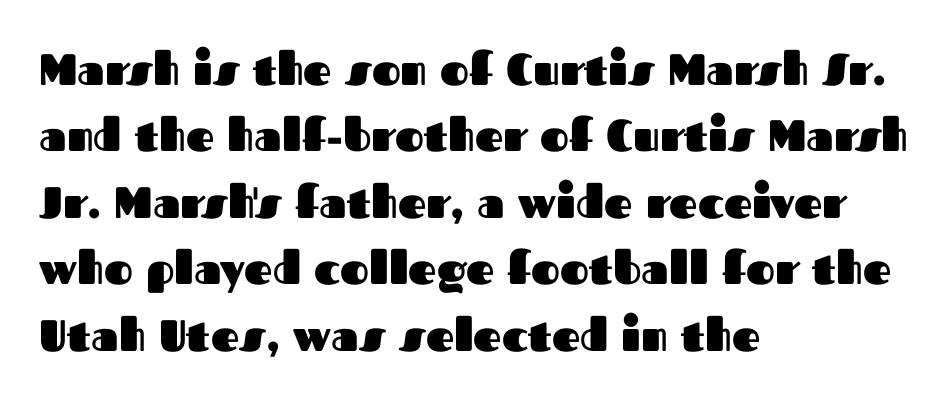
This is heavy type, rendered in bold. Short note: letters normally spaced. Proportional: the letters do not fall into vertical columns. The rag falls on the right side of this text block.
